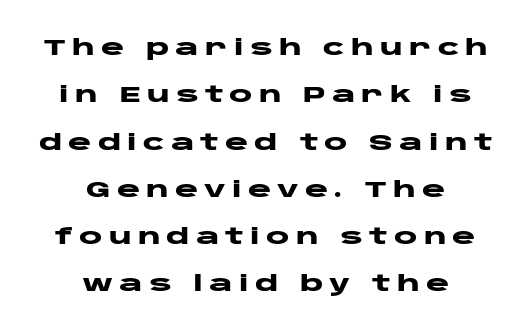
Q: Is the text bold? A: Yes.
Q: Is the text italic (slanted)? A: No, it is upright.
Q: Is the text underlined? A: No.
Q: How is the paragraph aligned? A: Centered.
Q: Is the spacing between letters normal or unusually wide? A: Unusually wide.
Q: Is the spacing between lines tight, normal or loose? A: Loose.
